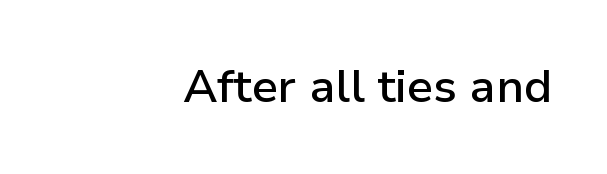
Q: Is the text bold? A: Semi-bold.
Q: Is the text italic (slanted)? A: No, it is upright.
Q: Is the typeface a serif or a sans-serif typeface? A: Sans-serif.
Q: Is the text underlined? A: No.
Q: How is the paragraph aligned? A: Right-aligned.
Q: Is the spacing between letters normal or unusually wide? A: Normal.
Q: Width (condensed, normal, or wide)? A: Normal.
Q: Stroke contrast? A: Low.
Q: x-height? A: Medium.
Q: Monospaced? A: No.
